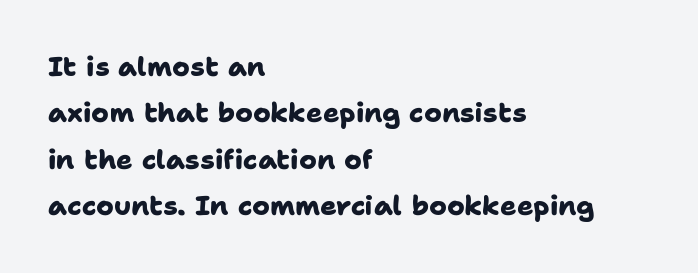
{"bold": "yes", "underline": "no", "align": "left", "line_spacing_ratio": 1.72, "letter_spacing": "normal", "letter_spacing_em": 0.0, "glyph_px": 27}
